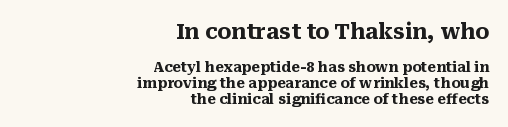
Q: Is the text bold? A: Yes.
Q: Is the text italic (slanted)? A: No, it is upright.
Q: Is the text underlined? A: No.
Q: How is the paragraph aligned? A: Right-aligned.
Q: Is the spacing between letters normal or unusually wide? A: Normal.
Q: Is the spacing between lines tight, normal or loose? A: Tight.
Q: Which block of text is set in a larger size, the first (top) or the second (bottom)? A: The first (top) one.
